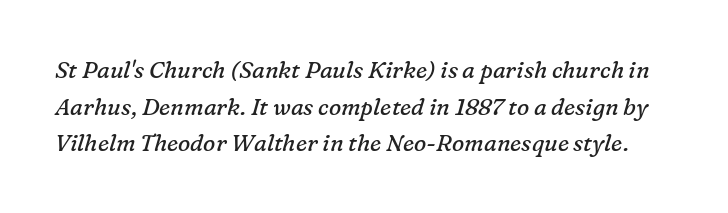
Type without underlining. This rendering leaves character spacing at its baseline value. The weight would be labelled regular, book, light, or lighter still. You can tell it's italic because the verticals aren't actually vertical. The space between consecutive lines is moderate.
